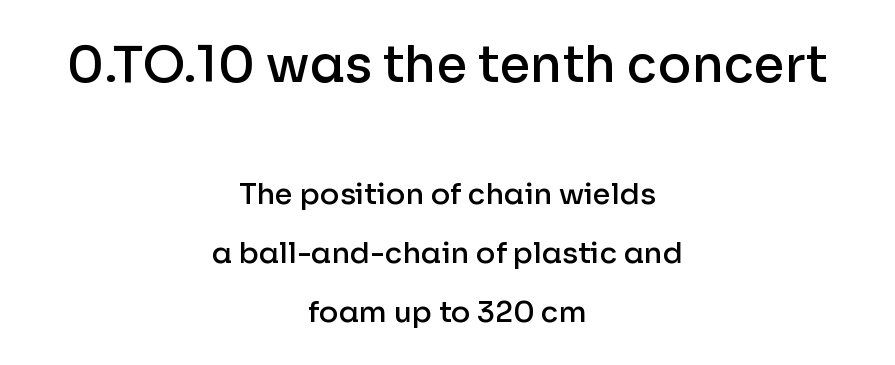
Each glyph is drawn with semibold strokes, heavier than normal yet not fully bold. Successive baselines arrive slowly, with a big drop between each. If you drew a line through each stem, it would be perfectly vertical. Nothing unusual about the tracking: characters are spaced as the font intends. Neither beginnings nor endings align; midpoints do. Looks like regular typesetting: each glyph gets only the width it needs.
